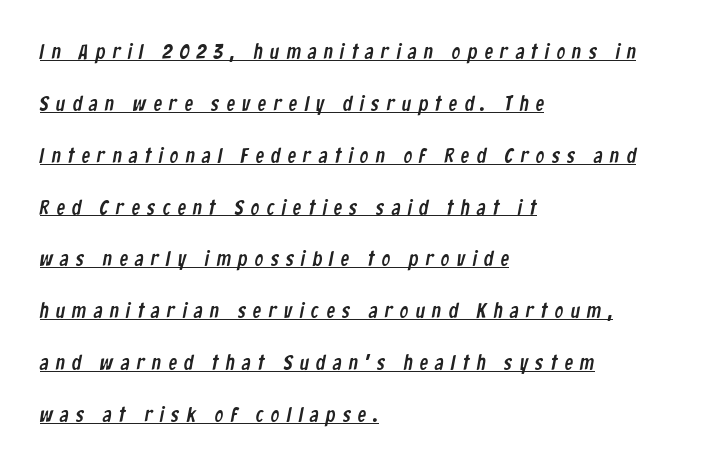
The image shows 21 px text type; set left-aligned, loose line spacing (2.47x), unusually wide letter spacing (+0.35 em), underlined.
